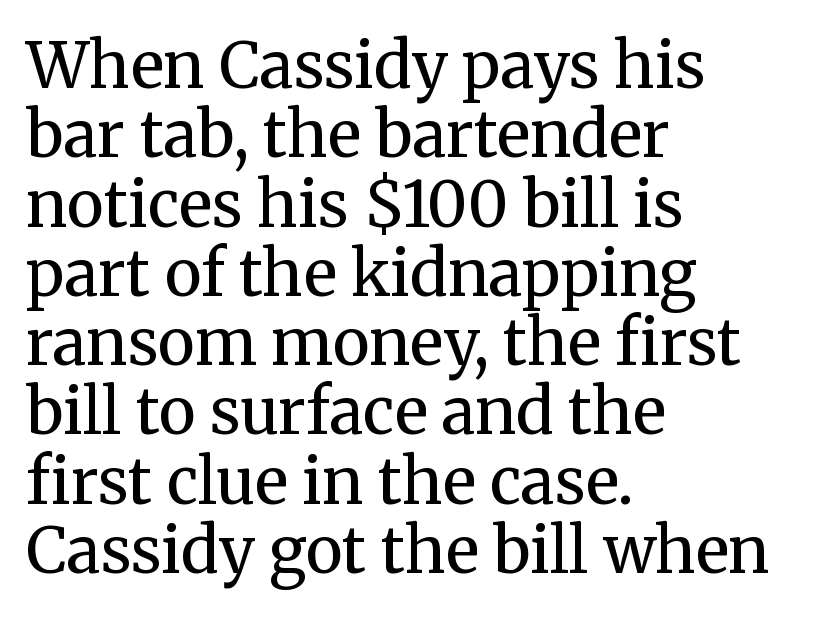
Q: Is the text bold? A: No.
Q: Is the text italic (slanted)? A: No, it is upright.
Q: Is the typeface a serif or a sans-serif typeface? A: Serif.
Q: Is the text underlined? A: No.
Q: How is the paragraph aligned? A: Left-aligned.
Q: Is the spacing between letters normal or unusually wide? A: Normal.
Q: Is the spacing between lines tight, normal or loose? A: Tight.
Q: Width (condensed, normal, or wide)? A: Normal.
Q: Stroke contrast? A: Medium.
Q: x-height? A: Medium.
Q: Monospaced? A: No.
